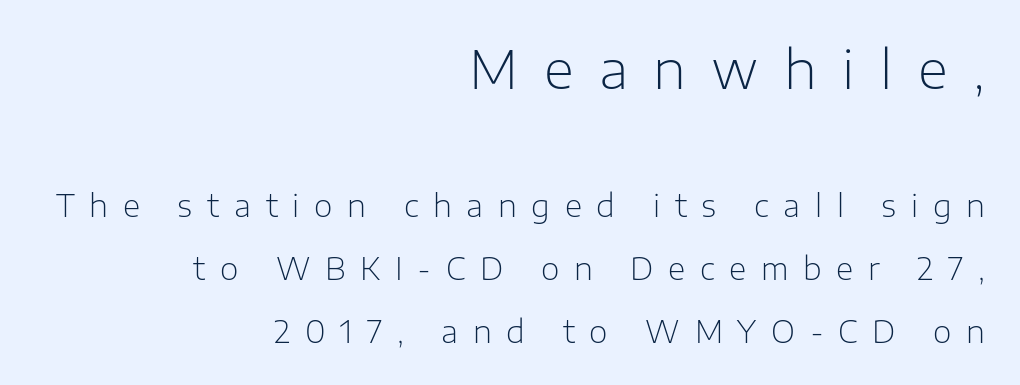
The image shows 52 px light sans-serif type, upright; set right-aligned, loose line spacing (2.1x), unusually wide letter spacing (+0.49 em), not underlined; the first (top) block is 1.73x larger; low stroke contrast and a medium x-height.
